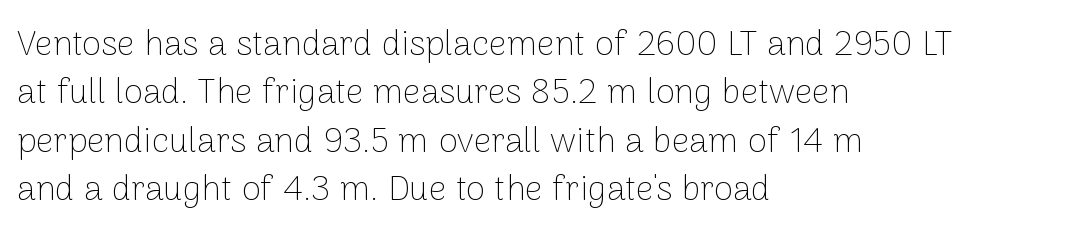
Underlining? Definitely not there. Posture: straight, roman, zero tilt. If you drew a ruler down the left edge, every line would touch it. The letters look calm and open, with moderate or lighter stems. A typesetter would call this zero additional tracking. This block has exactly the height ordinary leading produces.
